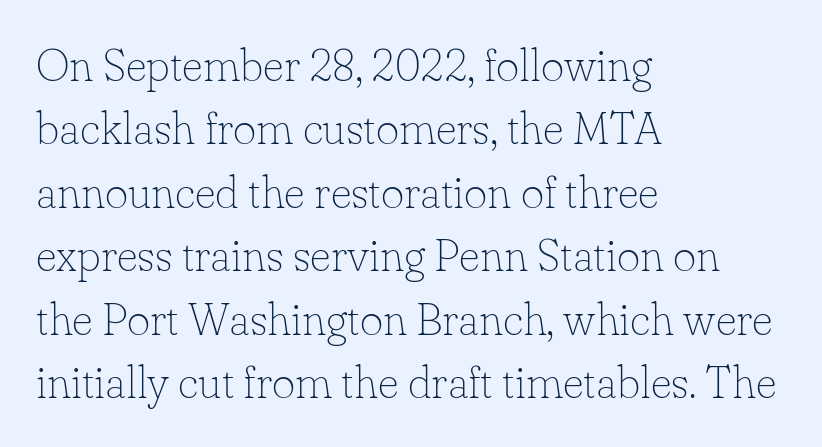
{"serif": "yes", "italic": "no", "bold": "no", "weight": "thin", "width": "normal", "stroke_contrast": "low", "x_height": "small", "monospaced": "no", "underline": "no", "align": "left", "line_spacing": "normal", "line_spacing_ratio": 1.41, "letter_spacing": "normal", "letter_spacing_em": 0.0, "glyph_px": 45}
